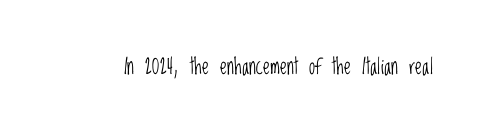
Q: Is the text bold? A: No.
Q: Is the text italic (slanted)? A: No, it is upright.
Q: Is the text underlined? A: No.
Q: Is the spacing between letters normal or unusually wide? A: Normal.
